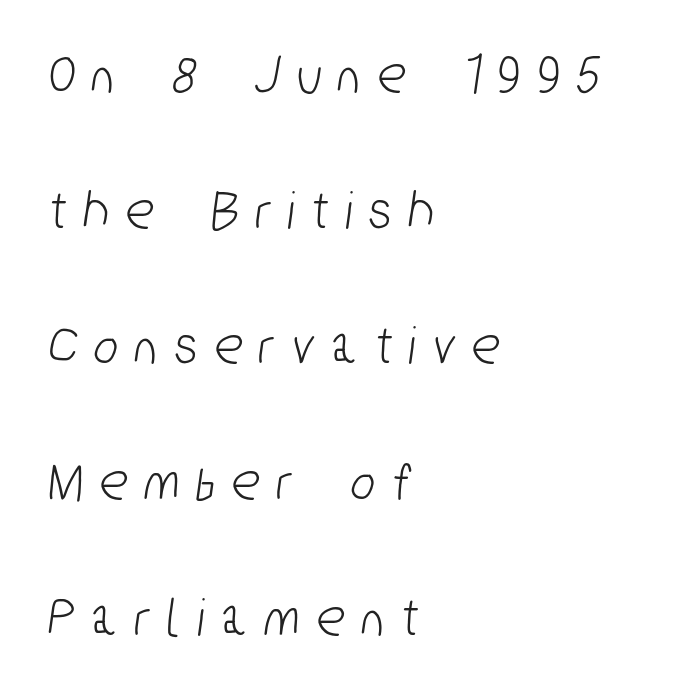
{"serif": "no", "width": "condensed", "stroke_contrast": "low", "x_height": "medium", "monospaced": "no", "underline": "no", "align": "left", "line_spacing": "loose", "line_spacing_ratio": 2.38, "letter_spacing": "wide", "letter_spacing_em": 0.31, "glyph_px": 57}
